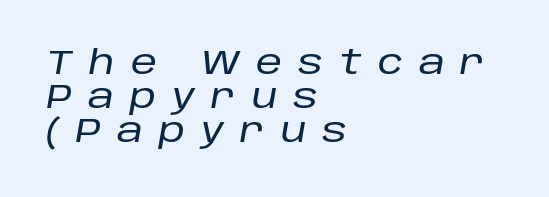
The image shows 33 px text type, italic (leaning right); set left-aligned, tight line spacing (1.03x), unusually wide letter spacing (+0.49 em), not underlined; low stroke contrast and a large x-height.
